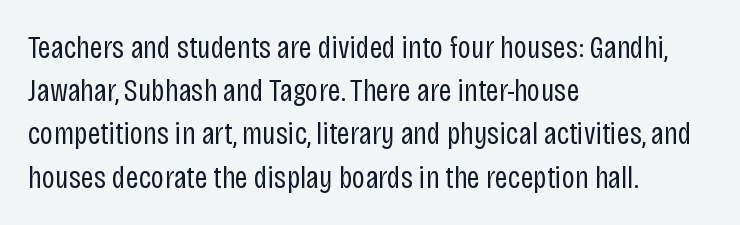
The image shows 32 px regular-weight, condensed sans-serif type, upright; set left-aligned, normal line spacing (1.35x), normal letter spacing, not underlined; low stroke contrast and a large x-height.
